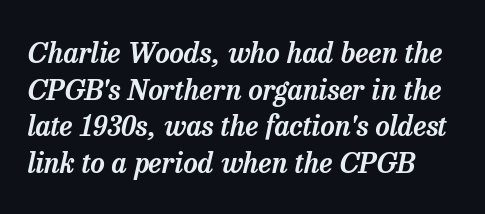
A bare baseline throughout the passage. Spacing verdict: proportional, widths tailored to each character. Examine the stroke ends and you'll spot serifs. The whole block is typeset with a tilt. Does extra space separate the letters? No, they use regular spacing. A typesetter would call this leading conventional body-copy spacing.
